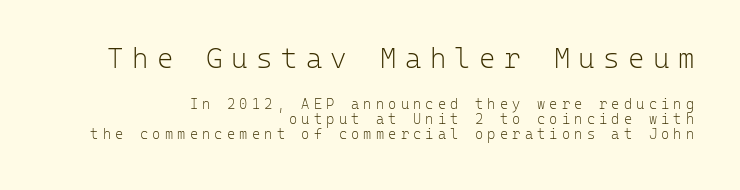
{"serif": "no", "italic": "no", "bold": "no", "weight": "light", "width": "normal", "stroke_contrast": "low", "x_height": "medium", "monospaced": "yes", "underline": "no", "align": "right", "line_spacing": "tight", "line_spacing_ratio": 1.07, "letter_spacing": "wide", "letter_spacing_em": 0.3, "larger_block": "first", "size_ratio": 2.0, "glyph_px": 28}
